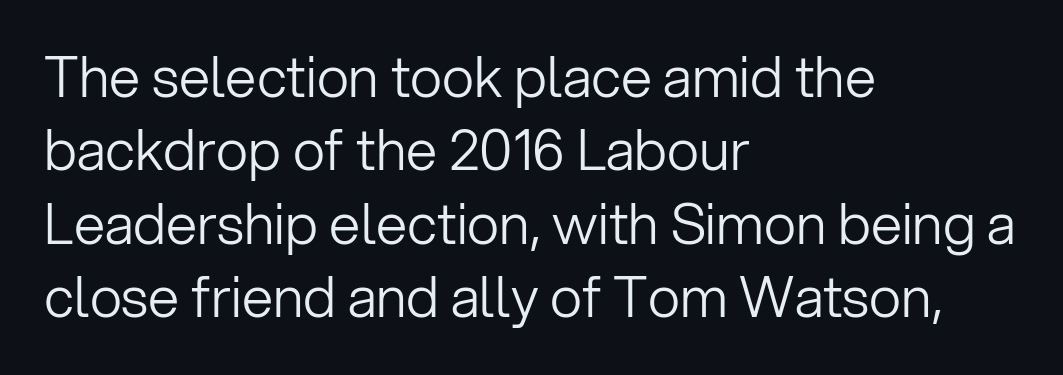
The image shows 56 px light sans-serif type, upright; set left-aligned, normal line spacing (1.31x), normal letter spacing, not underlined; low stroke contrast and a medium x-height.
